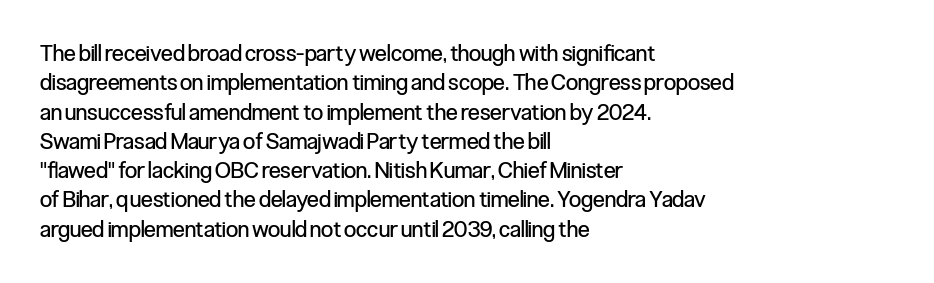
{"italic": "no", "bold": "no", "underline": "no", "align": "left", "line_spacing": "normal", "line_spacing_ratio": 1.33, "letter_spacing": "normal", "letter_spacing_em": 0.0, "glyph_px": 22}
